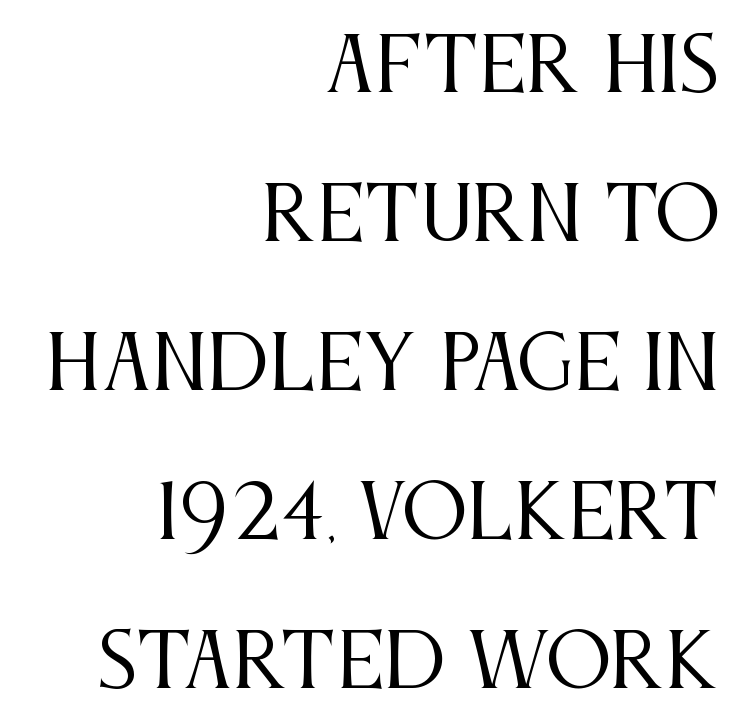
The image shows 73 px regular-weight, condensed serif type, upright; set right-aligned, loose line spacing (2.04x), normal letter spacing, not underlined; medium stroke contrast and a large x-height.
